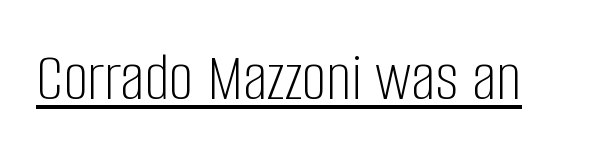
Q: Is the text bold? A: No.
Q: Is the text italic (slanted)? A: No, it is upright.
Q: Is the typeface a serif or a sans-serif typeface? A: Sans-serif.
Q: Is the text underlined? A: Yes.
Q: Is the spacing between letters normal or unusually wide? A: Normal.
Q: Width (condensed, normal, or wide)? A: Condensed.
Q: Stroke contrast? A: Low.
Q: x-height? A: Large.
Q: Monospaced? A: No.
